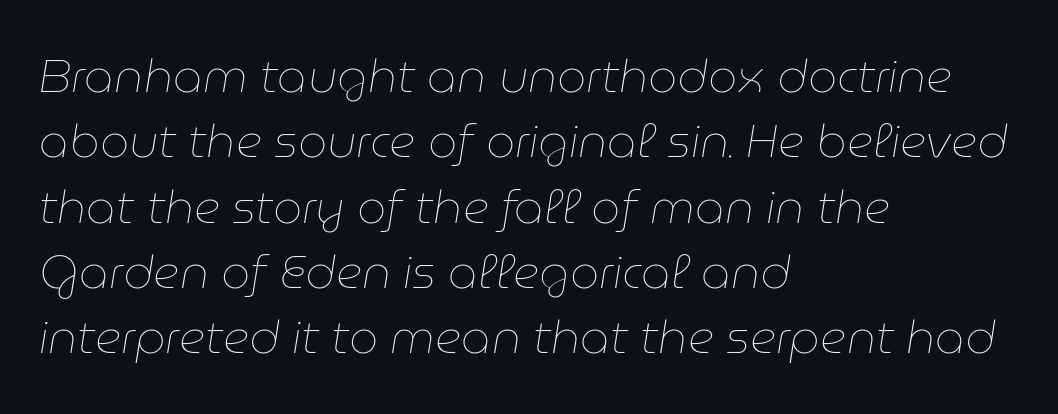
{"italic": "yes", "lean": "right", "slant_degrees": 9, "bold": "no", "weight": "thin", "width": "normal", "stroke_contrast": "low", "x_height": "medium", "monospaced": "no", "underline": "no", "align": "left", "line_spacing": "normal", "line_spacing_ratio": 1.42, "letter_spacing": "normal", "letter_spacing_em": 0.0, "glyph_px": 46}
